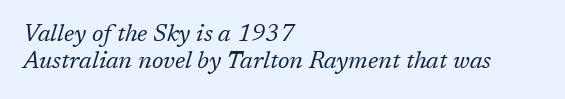
Q: Is the text bold? A: No.
Q: Is the text italic (slanted)? A: Yes, it leans right by about 17 degrees.
Q: Is the text underlined? A: No.
Q: How is the paragraph aligned? A: Left-aligned.
Q: Is the spacing between letters normal or unusually wide? A: Normal.
Q: Is the spacing between lines tight, normal or loose? A: Tight.
